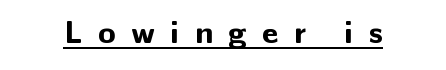
{"serif": "no", "italic": "no", "bold": "yes", "weight": "bold", "width": "normal", "stroke_contrast": "low", "x_height": "medium", "monospaced": "no", "underline": "yes", "letter_spacing": "wide", "letter_spacing_em": 0.49, "glyph_px": 32}
